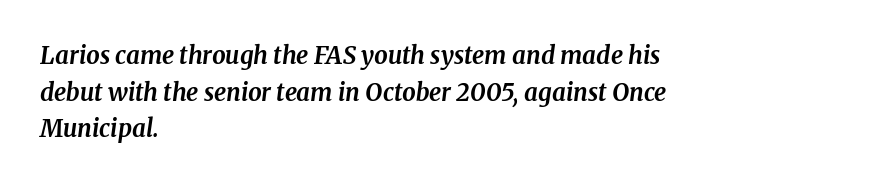
{"italic": "yes", "lean": "right", "slant_degrees": 8, "bold": "yes", "underline": "no", "align": "left", "line_spacing": "normal", "line_spacing_ratio": 1.53, "letter_spacing": "normal", "letter_spacing_em": 0.0, "glyph_px": 24}
